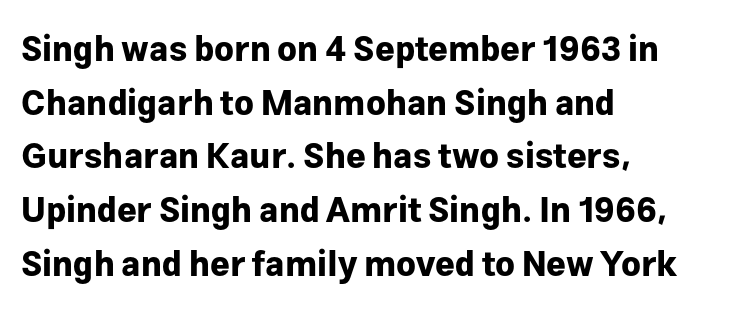
Pretty heavy lettering here — definitely bold. Is this a fixed-width face? No — the glyphs have proportional, varying widths. Does the leading feel generous? No, just average. The ragged edge is on the right, which tells us the setting is flush left. Observe the ordinary spacing: letters are neighbours, not strangers.
